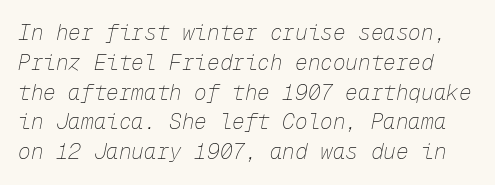
Q: Is the text bold? A: No.
Q: Is the text italic (slanted)? A: Yes, it leans right by about 12 degrees.
Q: Is the text underlined? A: No.
Q: Is the spacing between letters normal or unusually wide? A: Normal.
Q: Is the spacing between lines tight, normal or loose? A: Normal.
